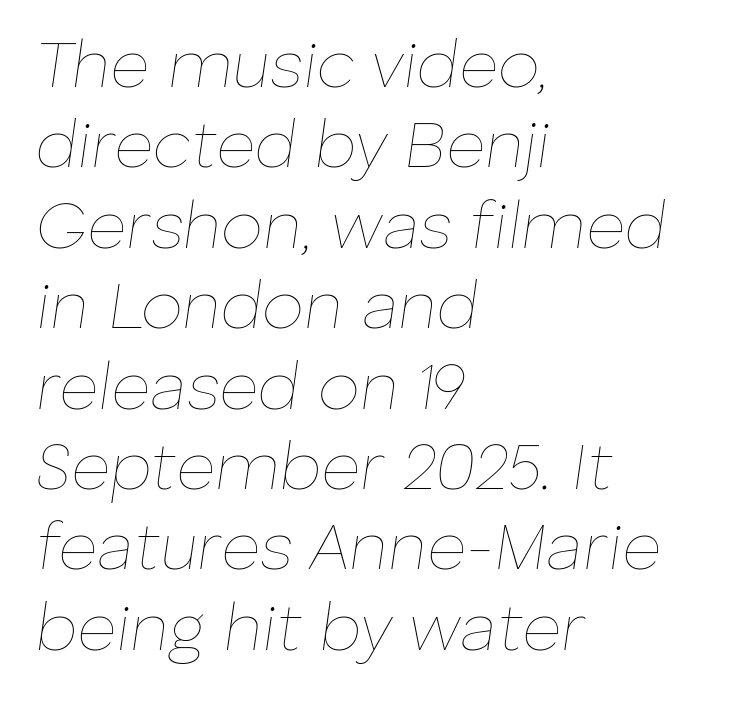
Inter-character spacing is left at the font's built-in metrics. Left-aligned paragraph, ragged on the right. The passage shown is typed in a proportional face where columns would drift. The lettering tilts uniformly, giving the passage an italic look. Is the type heavy? It reads as light-to-regular instead.
